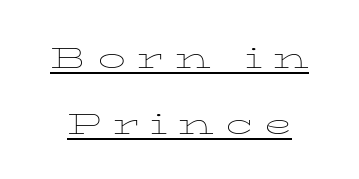
The sample's only ornament is a line tracing under the words. The lettering holds an erect, upright posture throughout. The letters are spread apart with noticeably loose tracking. The cut favours lightness, reaching ordinary text weight at its darkest. The passage shown is typed in a proportional face where columns would drift.
